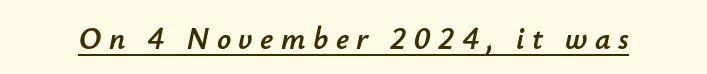
Tracking value appears strongly positive — letters spread wide. Do the characters align in a grid? No, the font is proportional. You can tell it's italic because the verticals aren't actually vertical. Emphasis is given by a line drawn under the lettering.
